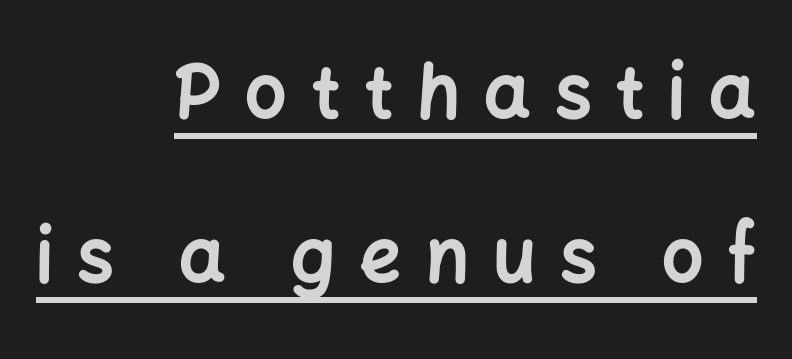
Bold? Absolutely — the strokes are thick and heavy. Substantial extra tracking has been applied to these lines. The rag falls on the left side of this text block. Each letter keeps its own natural width here, so spacing adapts to shape. Stroke terminals: plain, sans-serif. The type sits square on the baseline with zero lean.
